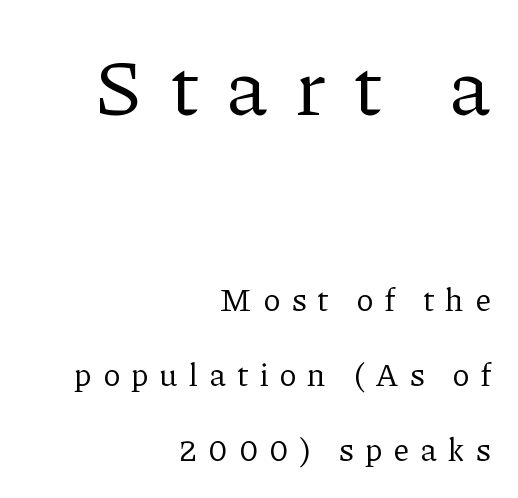
This sample uses an upright cut, with every glyph sitting square on the baseline. Note: serifs present on the glyphs. Tracking here is generous; glyphs stand well apart from one another. Varying glyph widths throughout — classic text-font behaviour. Words float on clear page, feet unadorned. Caption: upper text group enlarged, lower text group reduced.
